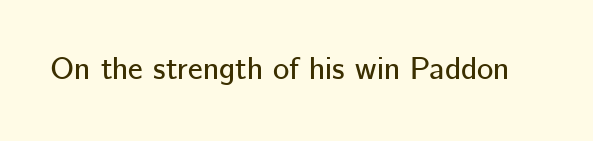
Italic? Not at all — the glyphs are vertical. Descender tails drop into unmarked territory. The glyphs in this specimen are sans serif. Spacing between characters is what you'd get straight out of the box.
